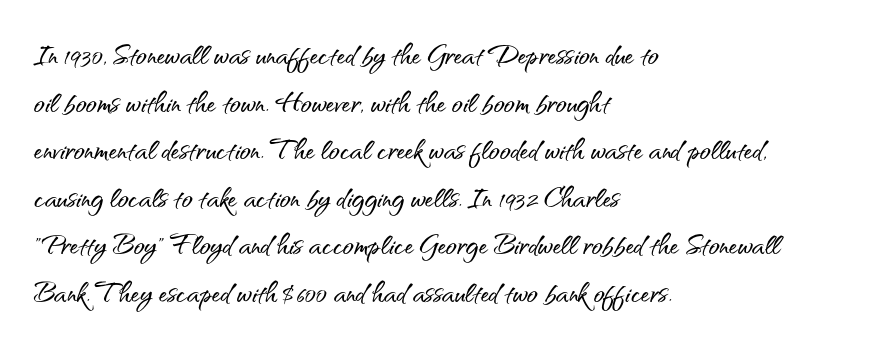
The image shows 36 px sans-serif type; set left-aligned, normal line spacing (1.32x), normal letter spacing, not underlined; medium stroke contrast and a small x-height.
